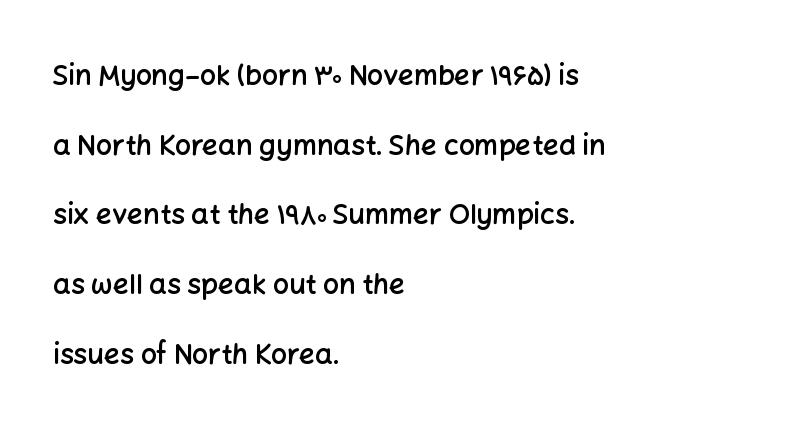
Ordinary non-slanted type is in use. There is no visible air inserted between adjacent glyphs. Proportional: the letters do not fall into vertical columns. This rendering uses left alignment, leaving the right contour irregular. Grotesque or geometric, the face here clearly has no serifs.
